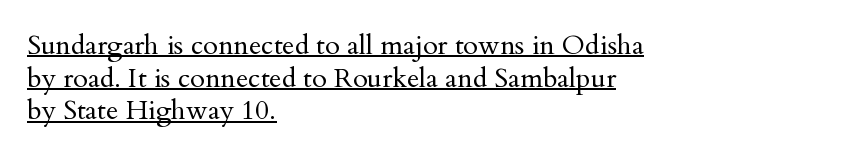
The face used here appears with an underline applied. Each line starts at the same left margin while the right side varies. The passage shown is not bold in any degree. The font's upright variant was chosen for this text. You could call the tracking neutral — neither tight nor loose.
